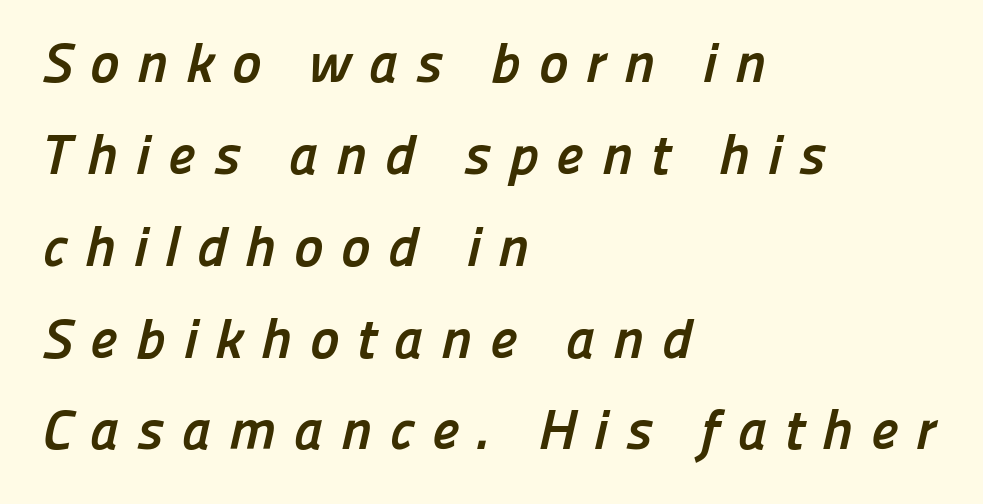
Q: Is the text bold? A: Yes.
Q: Is the typeface a serif or a sans-serif typeface? A: Sans-serif.
Q: Is the text underlined? A: No.
Q: How is the paragraph aligned? A: Left-aligned.
Q: Is the spacing between letters normal or unusually wide? A: Unusually wide.
Q: Is the spacing between lines tight, normal or loose? A: Normal.
Q: Width (condensed, normal, or wide)? A: Normal.
Q: Stroke contrast? A: Low.
Q: x-height? A: Medium.
Q: Monospaced? A: No.
